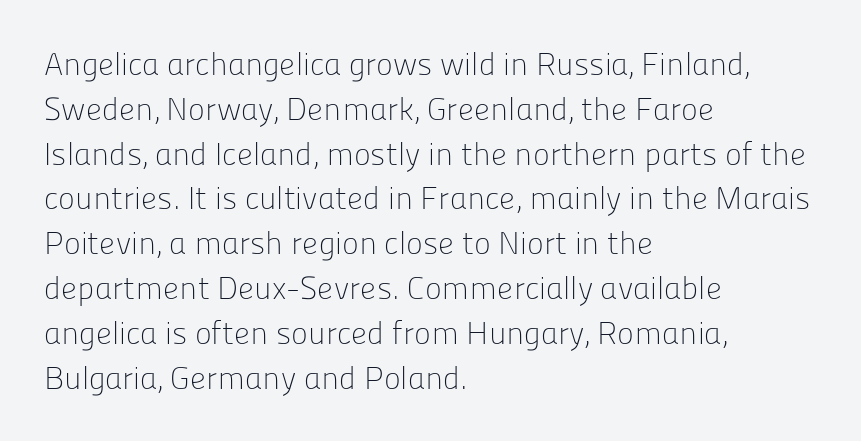
The image shows 32 px light sans-serif type, upright; set left-aligned, normal line spacing (1.4x), normal letter spacing, not underlined; low stroke contrast and a medium x-height.
